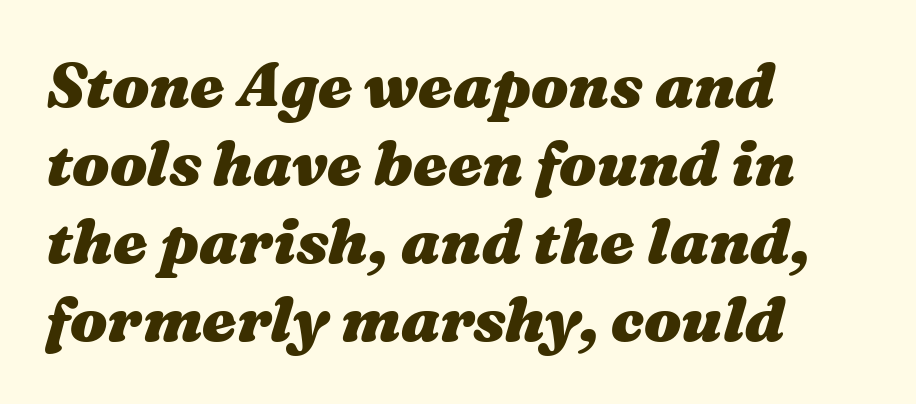
Q: Is the text bold? A: Yes.
Q: Is the text italic (slanted)? A: Yes, it leans right by about 16 degrees.
Q: Is the text underlined? A: No.
Q: How is the paragraph aligned? A: Left-aligned.
Q: Is the spacing between letters normal or unusually wide? A: Normal.
Q: Is the spacing between lines tight, normal or loose? A: Normal.
Q: Width (condensed, normal, or wide)? A: Wide.
Q: Stroke contrast? A: Medium.
Q: x-height? A: Medium.
Q: Monospaced? A: No.
